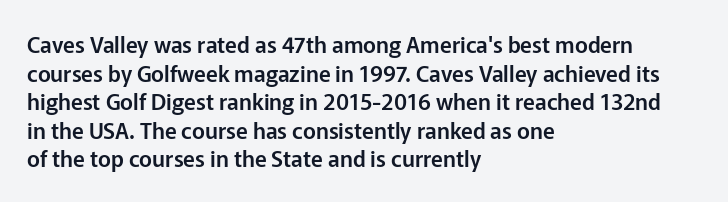
A normal amount of white space separates one row of letters from the next. Unmarked baselines from the first word to the last. These lines were composed using upright roman letters. Compared with typical body copy, the letter spacing here is the same. Line beginnings align vertically; line endings do not.
